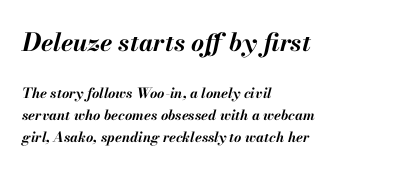
Line starts are locked; line ends wander. Descender tails drop into unmarked territory. Leading: standard. These lines keep a tight, regular rhythm from letter to letter.
